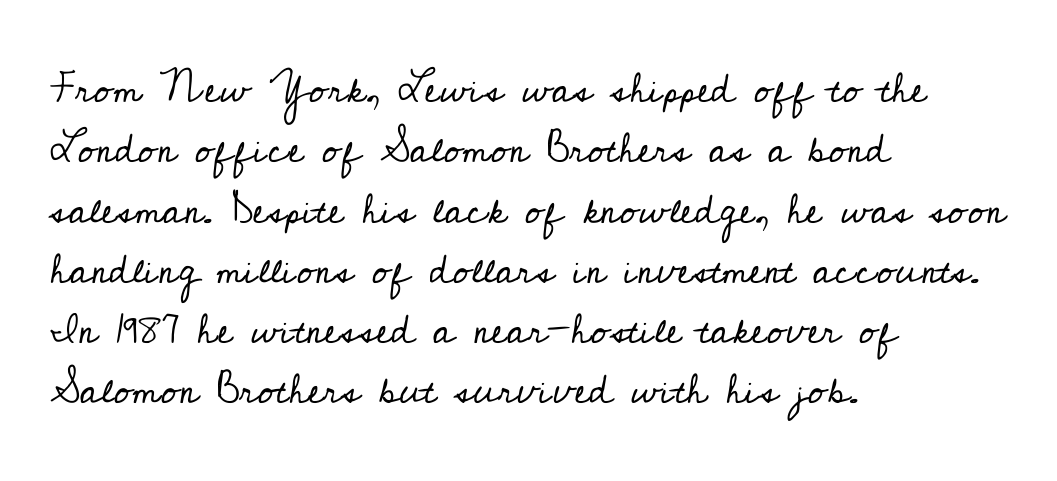
{"serif": "yes", "bold": "no", "weight": "regular", "width": "normal", "stroke_contrast": "low", "x_height": "small", "monospaced": "no", "underline": "no", "align": "left", "line_spacing": "normal", "line_spacing_ratio": 1.47, "letter_spacing": "normal", "letter_spacing_em": 0.0, "glyph_px": 41}
